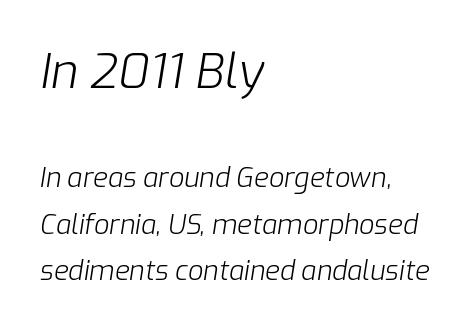
The image shows 48 px light type, italic (leaning right); set left-aligned, line spacing 1.71x, normal letter spacing, not underlined; the first (top) block is 1.78x larger; low stroke contrast and a medium x-height.
